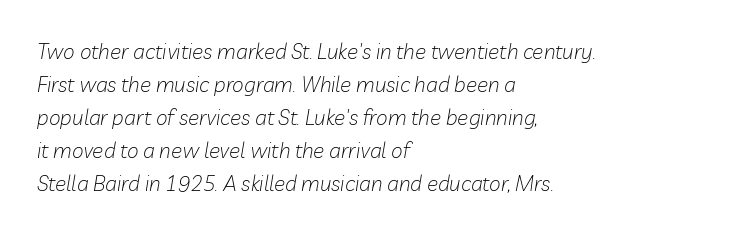
The image shows 21 px text type, italic (leaning right); set left-aligned, normal line spacing (1.57x), normal letter spacing, not underlined.
